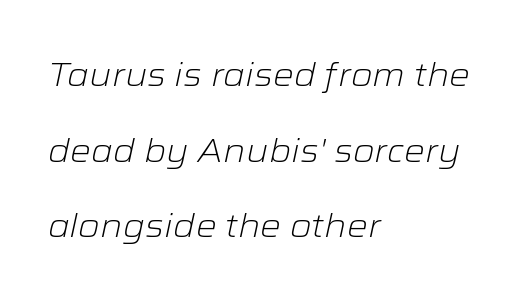
Q: Is the text bold? A: No.
Q: Is the text italic (slanted)? A: Yes, it leans right by about 12 degrees.
Q: Is the text underlined? A: No.
Q: How is the paragraph aligned? A: Left-aligned.
Q: Is the spacing between letters normal or unusually wide? A: Normal.
Q: Is the spacing between lines tight, normal or loose? A: Loose.
Q: Width (condensed, normal, or wide)? A: Wide.
Q: Stroke contrast? A: Low.
Q: x-height? A: Medium.
Q: Monospaced? A: No.
